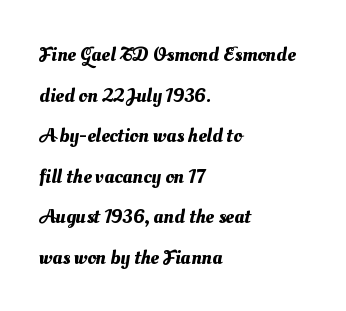
Q: Is the text underlined? A: No.
Q: How is the paragraph aligned? A: Left-aligned.
Q: Is the spacing between letters normal or unusually wide? A: Normal.
Q: Is the spacing between lines tight, normal or loose? A: Loose.
